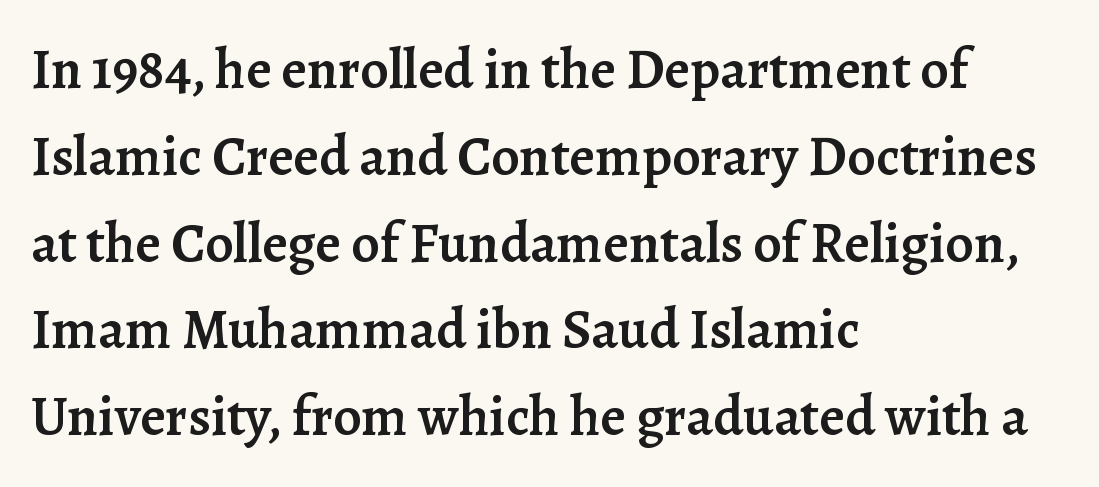
The line-height multiplier appears to be the usual default. The axis of the letterforms is exactly vertical. This is moderately heavy type, rendered in semibold. Check where the strokes stop: tiny serifs finish them off. This sample uses plain, unmodified letter spacing. These lines are rendered in a variable-pitch font.
